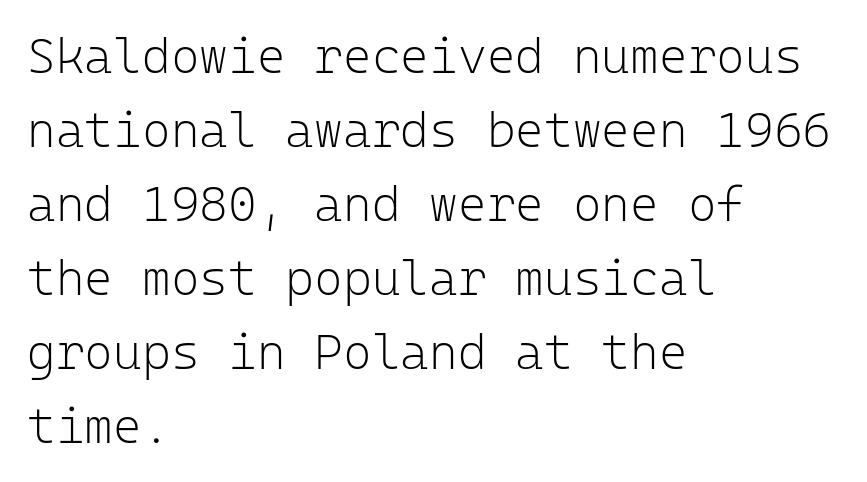
{"serif": "no", "italic": "no", "bold": "no", "weight": "light", "width": "normal", "stroke_contrast": "low", "x_height": "medium", "monospaced": "yes", "underline": "no", "align": "left", "line_spacing": "normal", "line_spacing_ratio": 1.51, "letter_spacing": "normal", "letter_spacing_em": 0.0, "glyph_px": 49}
